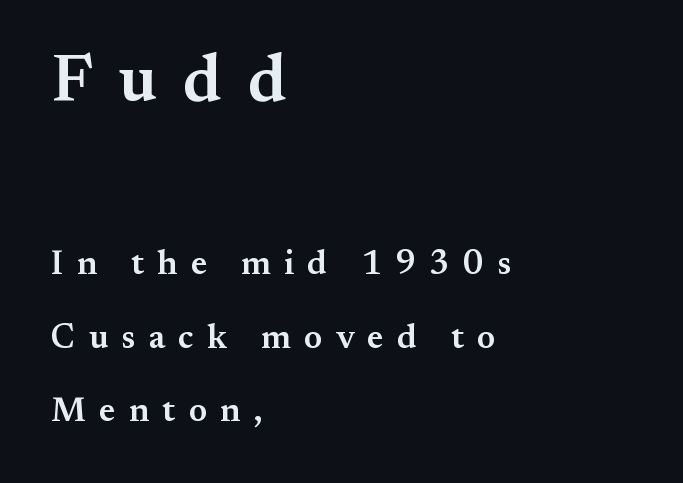
The image shows 67 px semibold serif type, upright; set left-aligned, loose line spacing (2.16x), unusually wide letter spacing (+0.39 em), not underlined; the first (top) block is 1.97x larger; medium stroke contrast and a small x-height.
